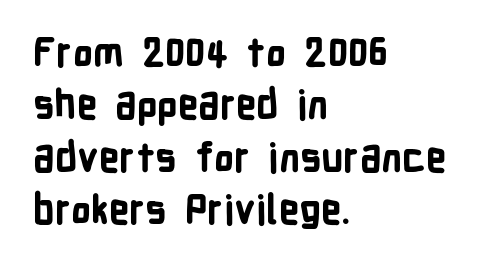
{"serif": "no", "italic": "no", "bold": "yes", "weight": "bold", "width": "condensed", "stroke_contrast": "low", "x_height": "medium", "monospaced": "no", "underline": "no", "align": "left", "line_spacing": "normal", "line_spacing_ratio": 1.31, "letter_spacing": "normal", "letter_spacing_em": 0.0, "glyph_px": 40}
